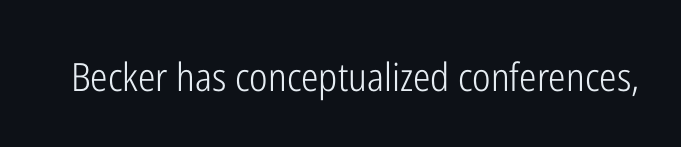
{"serif": "no", "italic": "no", "bold": "no", "weight": "light", "width": "condensed", "stroke_contrast": "low", "x_height": "medium", "monospaced": "no", "underline": "no", "letter_spacing": "normal", "letter_spacing_em": 0.0, "glyph_px": 39}
